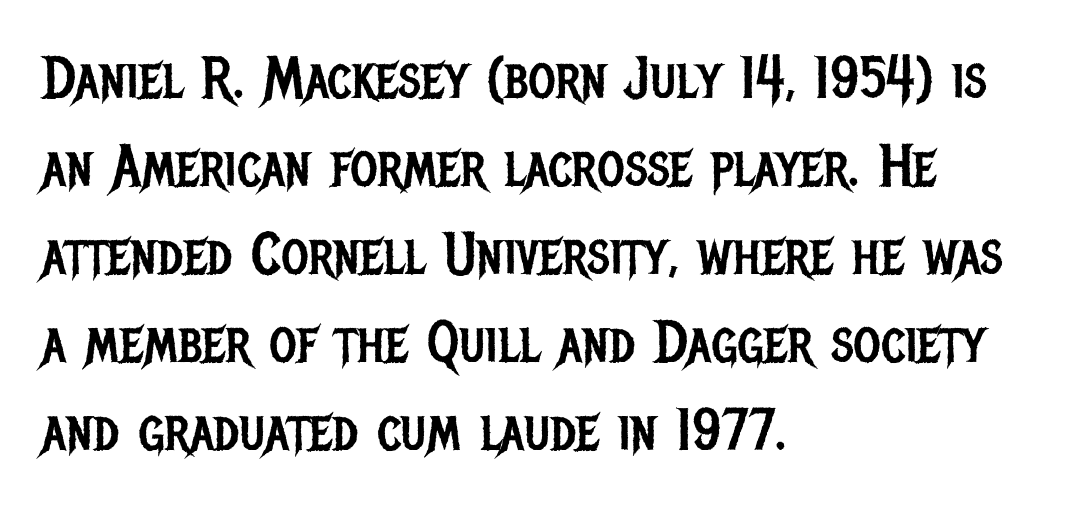
Q: Is the text bold? A: No.
Q: Is the text italic (slanted)? A: No, it is upright.
Q: Is the typeface a serif or a sans-serif typeface? A: Sans-serif.
Q: Is the text underlined? A: No.
Q: How is the paragraph aligned? A: Left-aligned.
Q: Is the spacing between letters normal or unusually wide? A: Normal.
Q: Is the spacing between lines tight, normal or loose? A: Normal.
Q: Width (condensed, normal, or wide)? A: Condensed.
Q: Stroke contrast? A: Low.
Q: x-height? A: Large.
Q: Monospaced? A: No.
